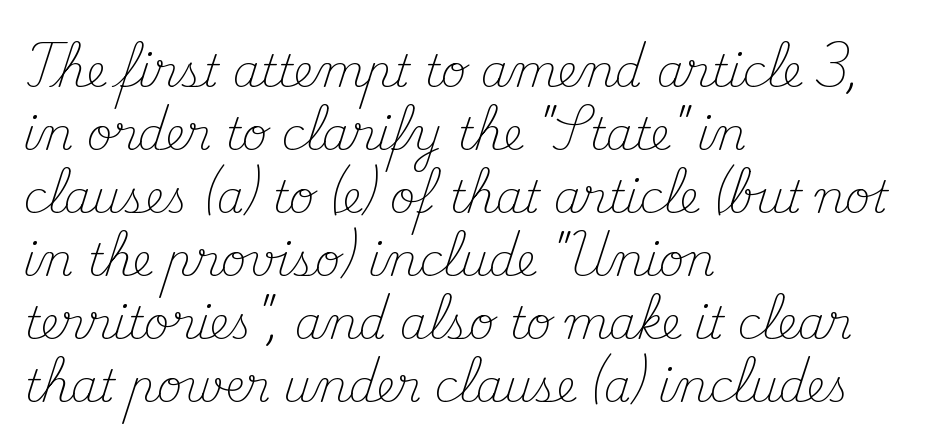
The image shows 44 px light serif type; set left-aligned, normal line spacing (1.43x), normal letter spacing, not underlined; medium stroke contrast and a small x-height.
